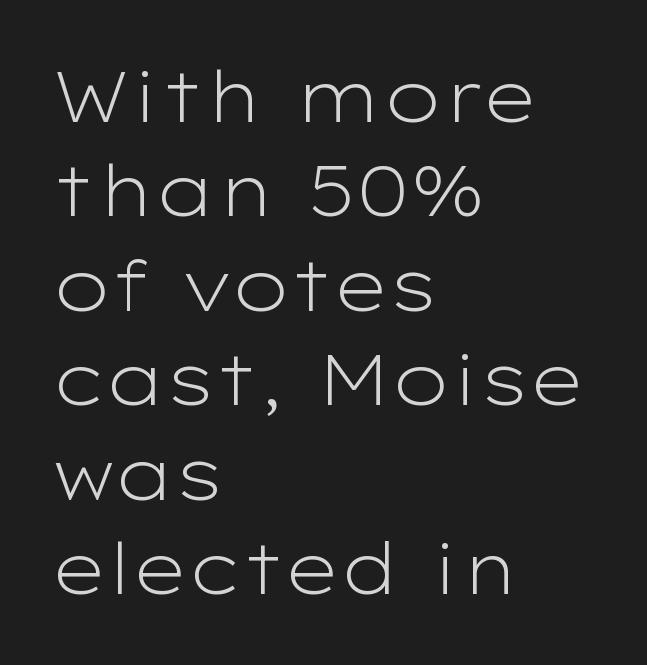
Q: Is the text bold? A: No.
Q: Is the text italic (slanted)? A: No, it is upright.
Q: Is the typeface a serif or a sans-serif typeface? A: Sans-serif.
Q: Is the text underlined? A: No.
Q: How is the paragraph aligned? A: Left-aligned.
Q: Is the spacing between letters normal or unusually wide? A: Normal.
Q: Is the spacing between lines tight, normal or loose? A: Normal.
Q: Width (condensed, normal, or wide)? A: Wide.
Q: Stroke contrast? A: Low.
Q: x-height? A: Medium.
Q: Monospaced? A: No.
